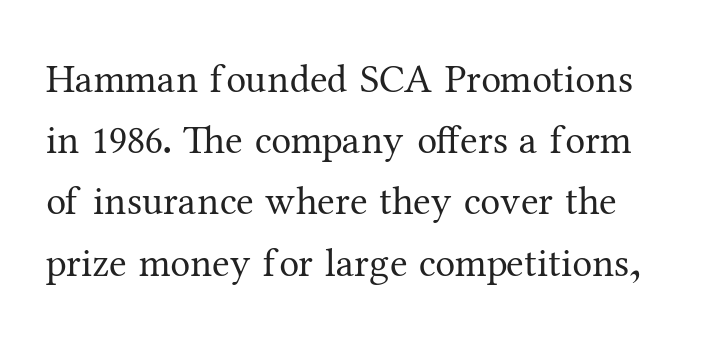
Spacing between characters is what you'd get straight out of the box. The rows are spaced the way most documents space them. Anything drawn beneath the words? Only blank space. Every stem runs plumb, perpendicular to the baseline.
